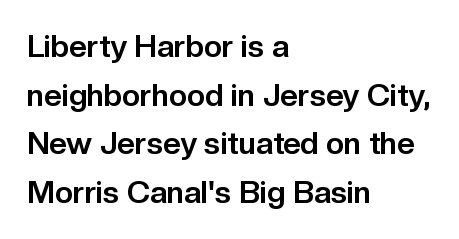
{"serif": "no", "italic": "no", "bold": "yes", "weight": "bold", "width": "normal", "stroke_contrast": "low", "x_height": "medium", "monospaced": "no", "underline": "no", "align": "left", "line_spacing": "normal", "line_spacing_ratio": 1.57, "letter_spacing": "normal", "letter_spacing_em": 0.0, "glyph_px": 31}
